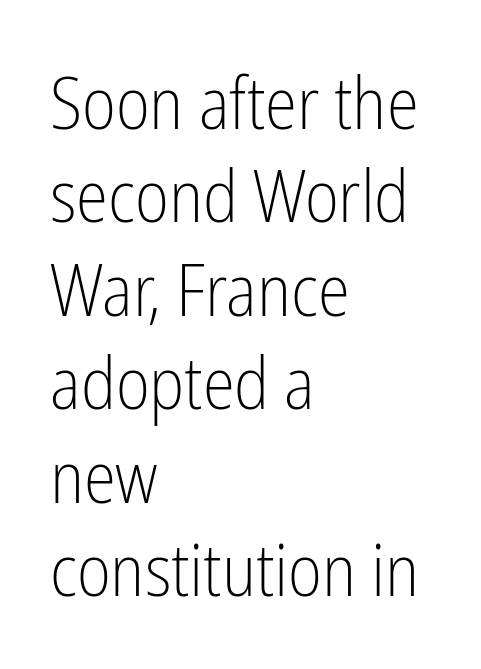
Q: Is the text bold? A: No.
Q: Is the text italic (slanted)? A: No, it is upright.
Q: Is the typeface a serif or a sans-serif typeface? A: Sans-serif.
Q: Is the text underlined? A: No.
Q: How is the paragraph aligned? A: Left-aligned.
Q: Is the spacing between letters normal or unusually wide? A: Normal.
Q: Is the spacing between lines tight, normal or loose? A: Normal.
Q: Width (condensed, normal, or wide)? A: Condensed.
Q: Stroke contrast? A: Low.
Q: x-height? A: Medium.
Q: Monospaced? A: No.
